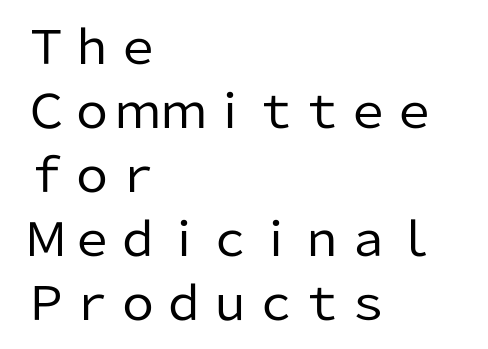
The image shows 46 px regular-weight sans-serif type, upright; set left-aligned, normal line spacing (1.39x), normal letter spacing, not underlined; low stroke contrast and a medium x-height.
